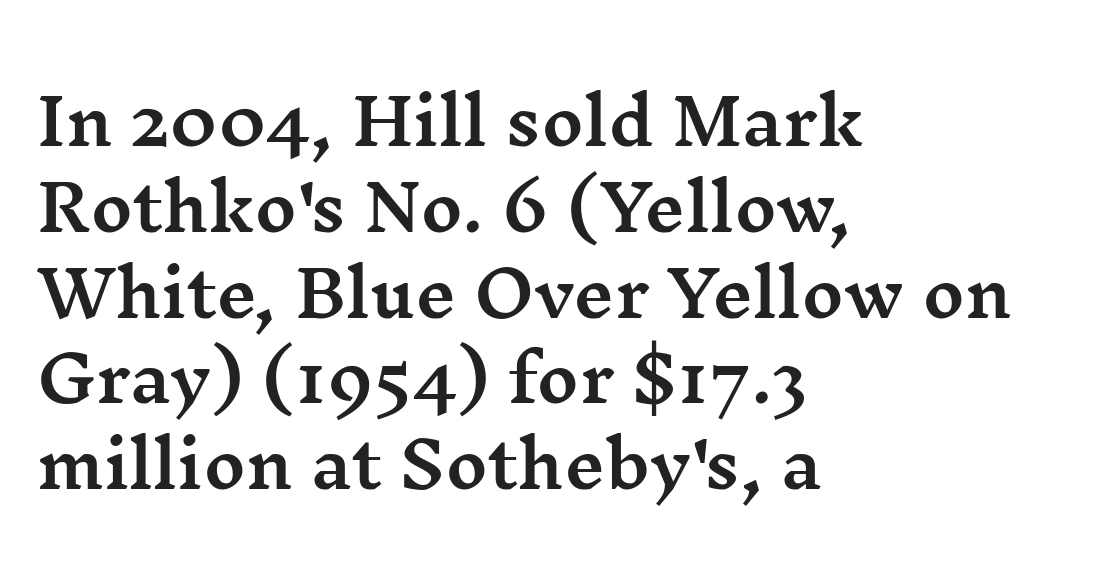
Q: Is the text italic (slanted)? A: No, it is upright.
Q: Is the typeface a serif or a sans-serif typeface? A: Serif.
Q: Is the text underlined? A: No.
Q: How is the paragraph aligned? A: Left-aligned.
Q: Is the spacing between letters normal or unusually wide? A: Normal.
Q: Is the spacing between lines tight, normal or loose? A: Normal.
Q: Width (condensed, normal, or wide)? A: Wide.
Q: Stroke contrast? A: Medium.
Q: x-height? A: Medium.
Q: Monospaced? A: No.
